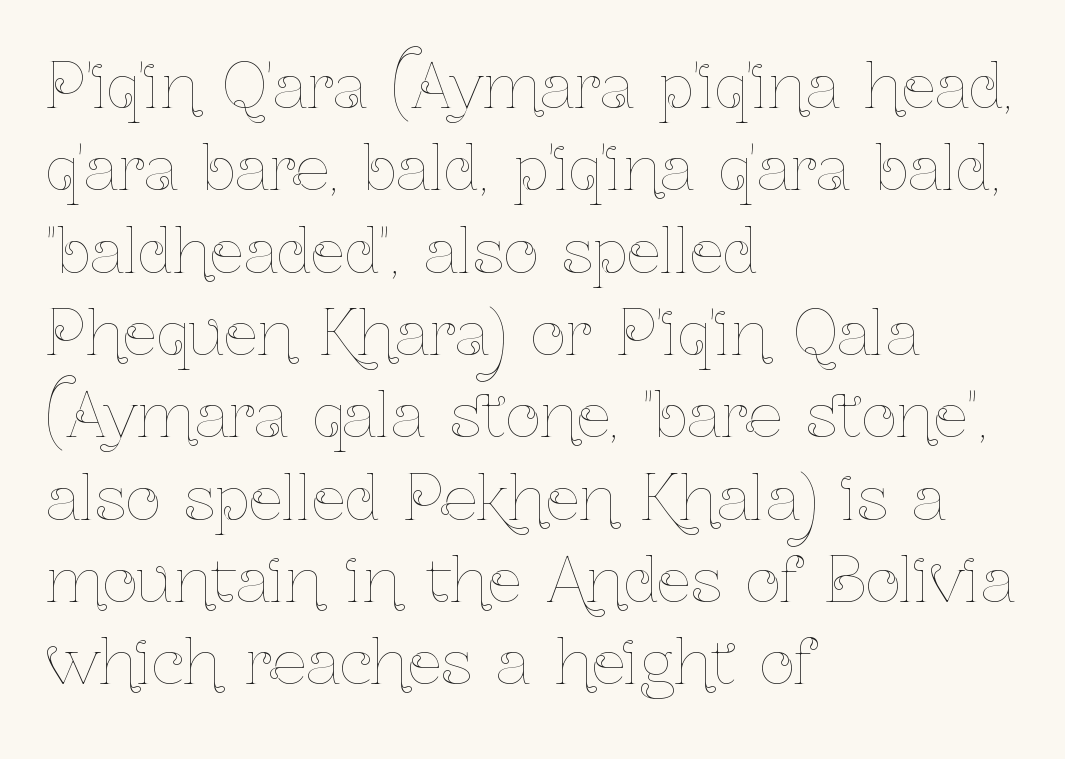
{"italic": "no", "bold": "no", "weight": "thin", "width": "condensed", "stroke_contrast": "low", "x_height": "medium", "monospaced": "no", "underline": "no", "align": "left", "line_spacing": "normal", "line_spacing_ratio": 1.35, "letter_spacing": "normal", "letter_spacing_em": 0.0, "glyph_px": 61}
